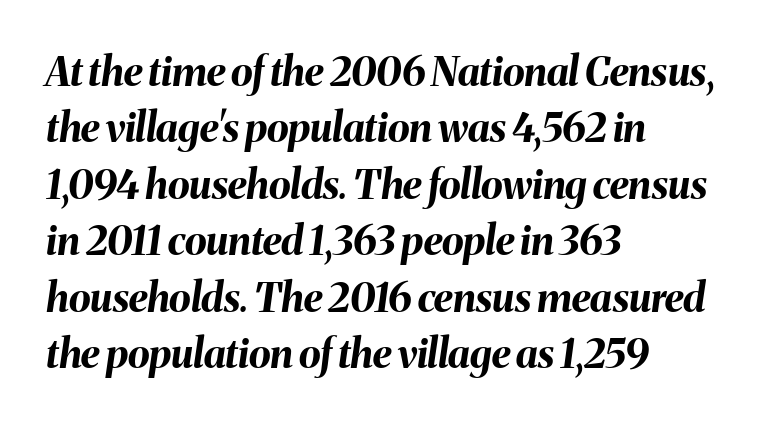
The image shows 40 px bold type, italic (leaning right); set left-aligned, normal line spacing (1.41x), normal letter spacing, not underlined; medium stroke contrast and a medium x-height.
